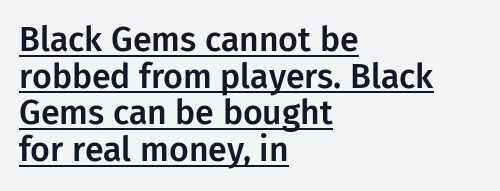
Serif or sans? Sans — the stroke terminals are bare. The face used here is proportionally spaced, like ordinary book or web type. Quick note: underline on. Does the lettering tilt? It doesn't — this is upright.
